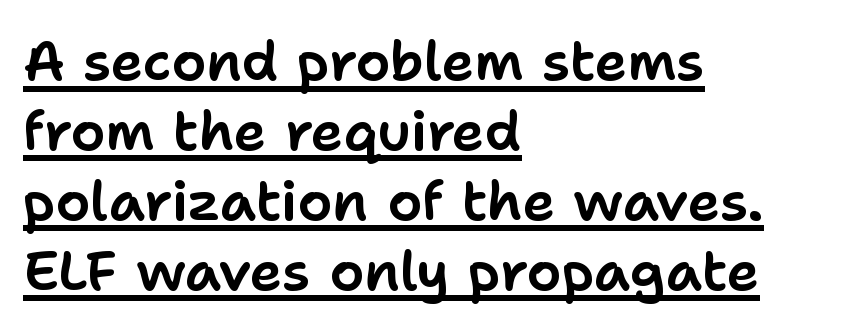
Q: Is the text italic (slanted)? A: No, it is upright.
Q: Is the typeface a serif or a sans-serif typeface? A: Sans-serif.
Q: Is the text underlined? A: Yes.
Q: How is the paragraph aligned? A: Left-aligned.
Q: Is the spacing between letters normal or unusually wide? A: Normal.
Q: Is the spacing between lines tight, normal or loose? A: Normal.
Q: Width (condensed, normal, or wide)? A: Normal.
Q: Stroke contrast? A: Low.
Q: x-height? A: Medium.
Q: Monospaced? A: No.
